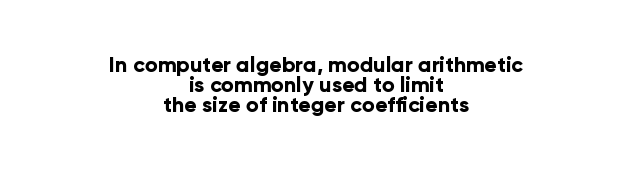
The image shows 21 px bold type, upright; set centered, tight line spacing (0.96x), normal letter spacing, not underlined.
